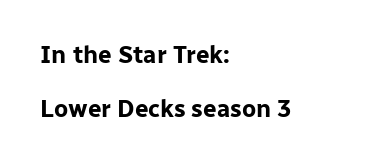
Q: Is the text bold? A: Yes.
Q: Is the text italic (slanted)? A: No, it is upright.
Q: Is the text underlined? A: No.
Q: How is the paragraph aligned? A: Left-aligned.
Q: Is the spacing between letters normal or unusually wide? A: Normal.
Q: Is the spacing between lines tight, normal or loose? A: Loose.
